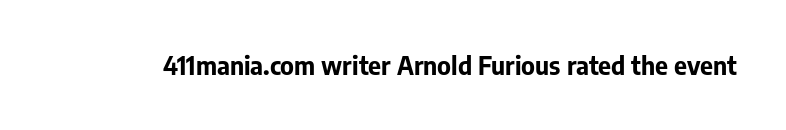
Underlining? Definitely not there. Strong, thick strokes mark this as bold type. This sample uses an upright cut, with every glyph sitting square on the baseline. A typesetter would call this zero additional tracking.
